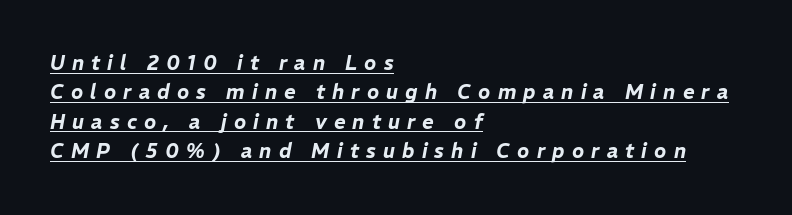
The horizontal fit of the characters is loose and conspicuously gappy. Posture: slanted. The lines sit at an ordinary, default distance from one another. This rendering uses left alignment, leaving the right contour irregular. Emphasis is given by a line drawn under the lettering.
